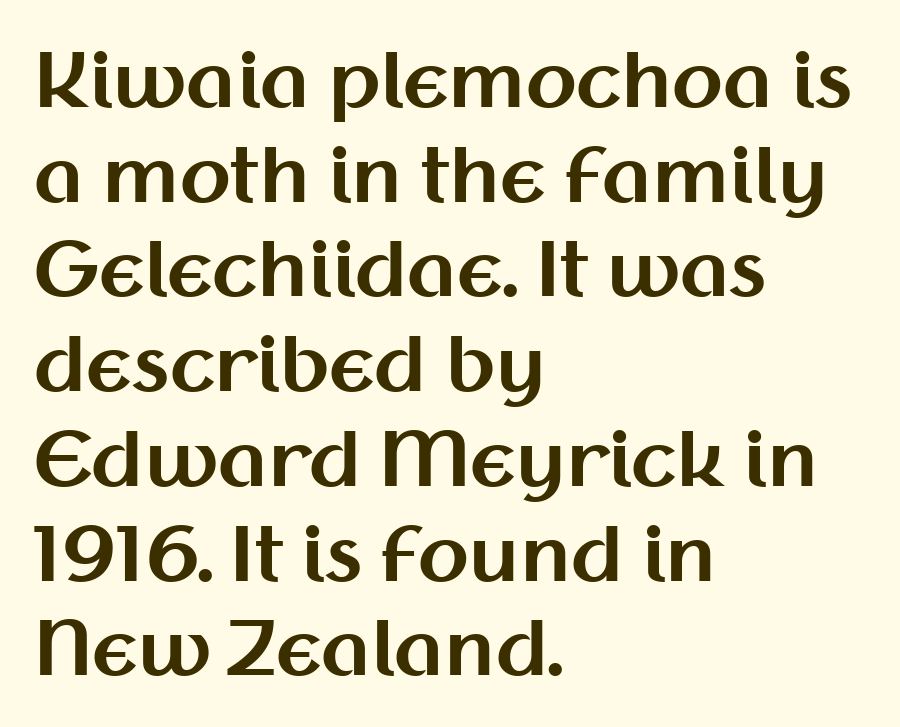
Q: Is the text bold? A: Yes.
Q: Is the text italic (slanted)? A: No, it is upright.
Q: Is the typeface a serif or a sans-serif typeface? A: Sans-serif.
Q: Is the text underlined? A: No.
Q: How is the paragraph aligned? A: Left-aligned.
Q: Is the spacing between letters normal or unusually wide? A: Normal.
Q: Is the spacing between lines tight, normal or loose? A: Normal.
Q: Width (condensed, normal, or wide)? A: Normal.
Q: Stroke contrast? A: Medium.
Q: x-height? A: Medium.
Q: Monospaced? A: No.
